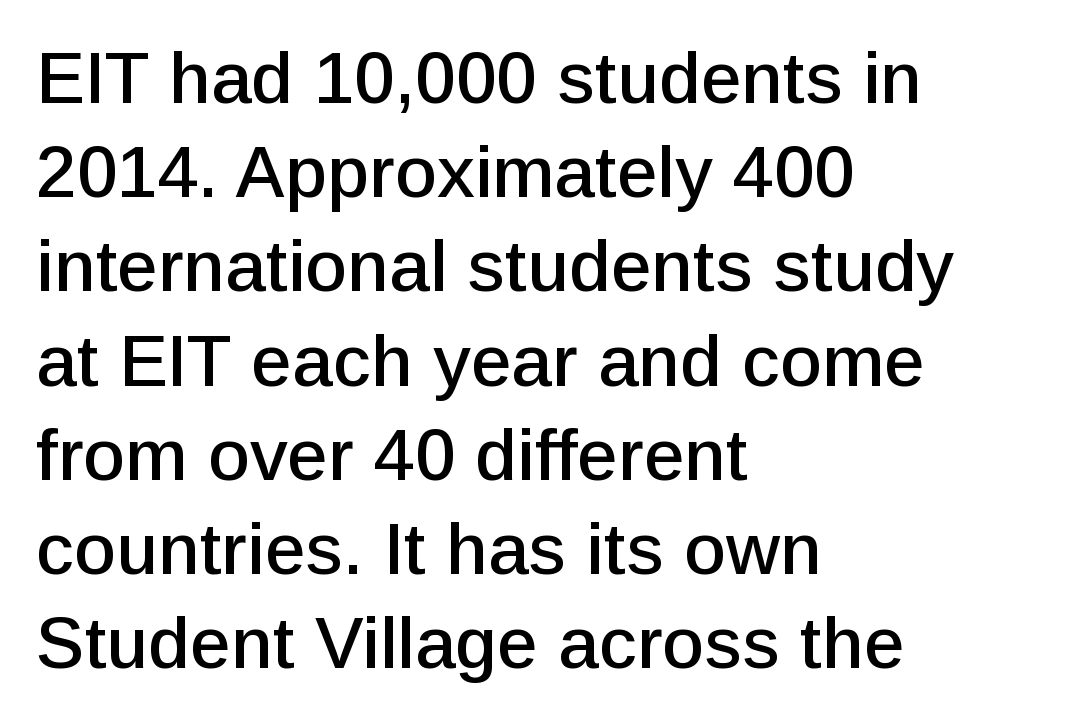
Q: Is the text italic (slanted)? A: No, it is upright.
Q: Is the typeface a serif or a sans-serif typeface? A: Sans-serif.
Q: Is the text underlined? A: No.
Q: How is the paragraph aligned? A: Left-aligned.
Q: Is the spacing between letters normal or unusually wide? A: Normal.
Q: Is the spacing between lines tight, normal or loose? A: Normal.
Q: Width (condensed, normal, or wide)? A: Normal.
Q: Stroke contrast? A: Low.
Q: x-height? A: Medium.
Q: Monospaced? A: No.
